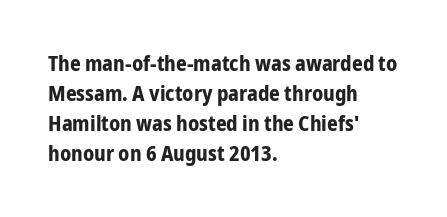
Q: Is the text bold? A: Yes.
Q: Is the text italic (slanted)? A: No, it is upright.
Q: Is the text underlined? A: No.
Q: How is the paragraph aligned? A: Left-aligned.
Q: Is the spacing between letters normal or unusually wide? A: Normal.
Q: Is the spacing between lines tight, normal or loose? A: Normal.
